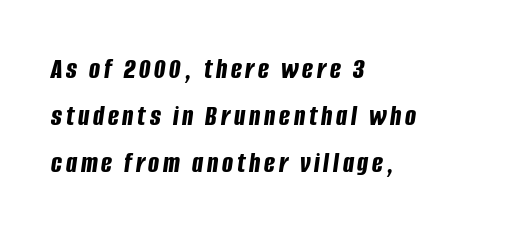
{"italic": "yes", "lean": "right", "slant_degrees": 8, "bold": "yes", "weight": "bold", "width": "condensed", "stroke_contrast": "low", "x_height": "large", "monospaced": "no", "underline": "no", "align": "left", "line_spacing": "normal", "line_spacing_ratio": 1.62, "glyph_px": 29}
